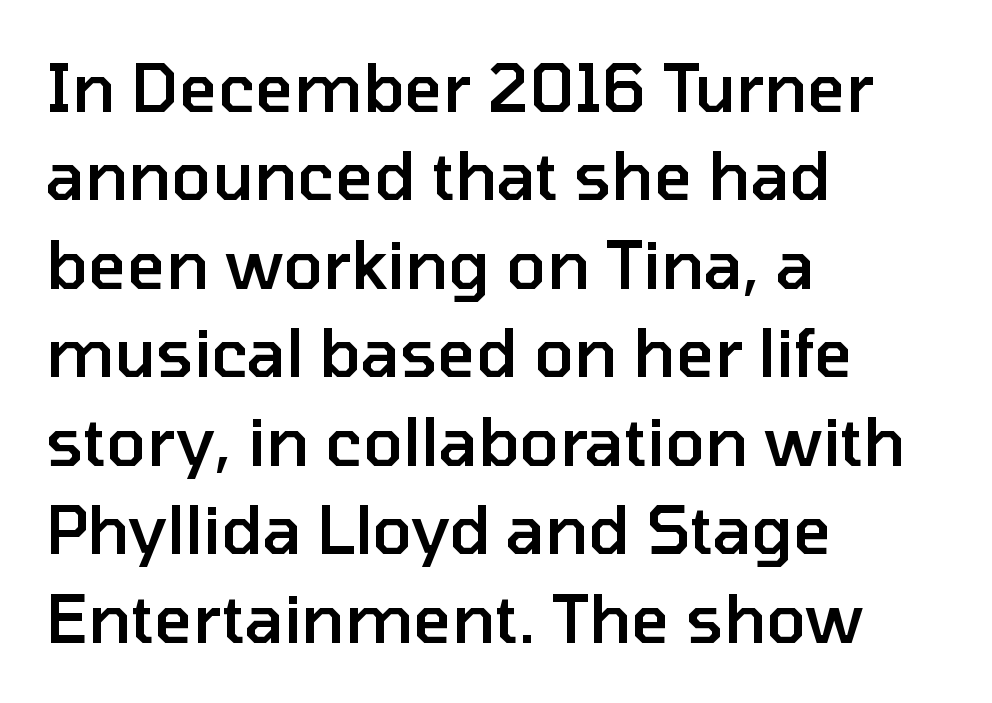
Posture: straight, roman, zero tilt. Each letter keeps its own natural width here, so spacing adapts to shape. Students, note that the glyphs here touch the page at normal intervals. Any mark beneath the type? The region is blank. All the whitespace from short lines collects on the right.
